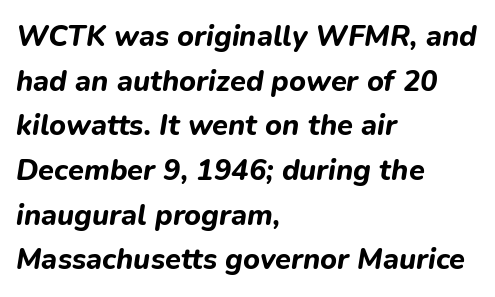
Q: Is the text bold? A: Yes.
Q: Is the text italic (slanted)? A: Yes, it leans right by about 9 degrees.
Q: Is the text underlined? A: No.
Q: How is the paragraph aligned? A: Left-aligned.
Q: Is the spacing between letters normal or unusually wide? A: Normal.
Q: Is the spacing between lines tight, normal or loose? A: Normal.
Q: Width (condensed, normal, or wide)? A: Normal.
Q: Stroke contrast? A: Low.
Q: x-height? A: Medium.
Q: Monospaced? A: No.
